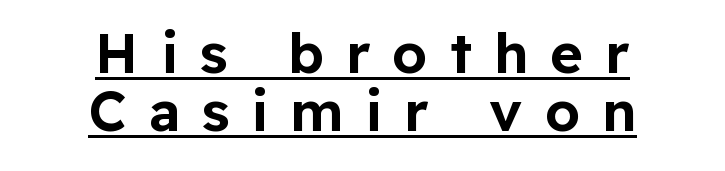
The rendering uses natural spacing where letterforms have individual widths. Glance below the letters and you will spot a drawn line. Designer's note — italics off, roman on. The rendering uses a small line-height, squeezing the rows.
